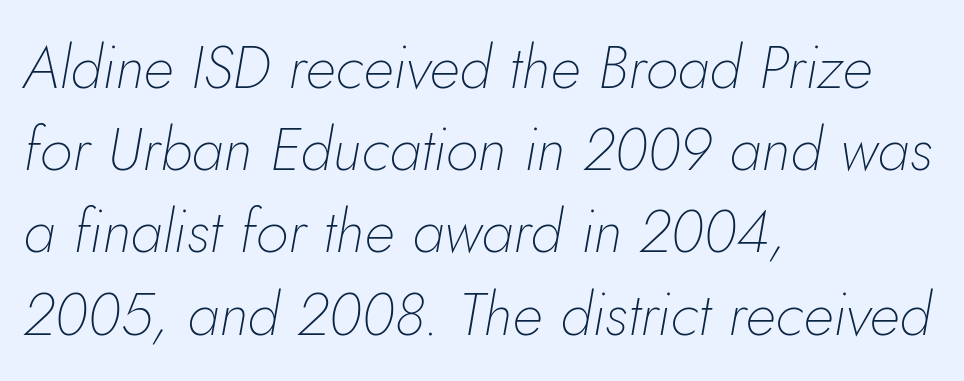
The image shows 60 px thin type, italic (leaning right); set left-aligned, normal line spacing (1.37x), normal letter spacing, not underlined; low stroke contrast and a small x-height.
